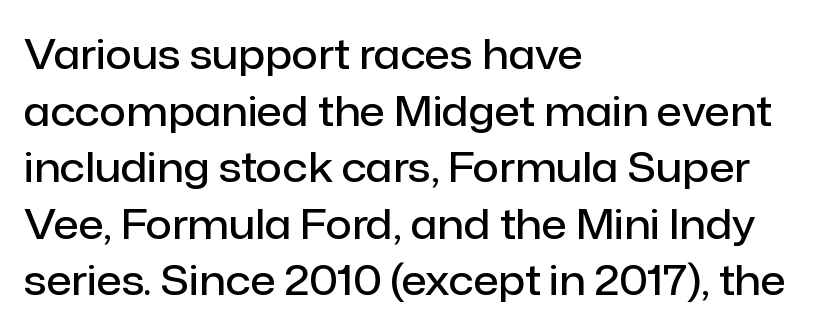
{"serif": "no", "italic": "no", "bold": "semi", "weight": "semibold", "width": "normal", "stroke_contrast": "low", "x_height": "medium", "monospaced": "no", "underline": "no", "align": "left", "line_spacing": "normal", "line_spacing_ratio": 1.38, "letter_spacing": "normal", "letter_spacing_em": 0.0, "glyph_px": 41}
